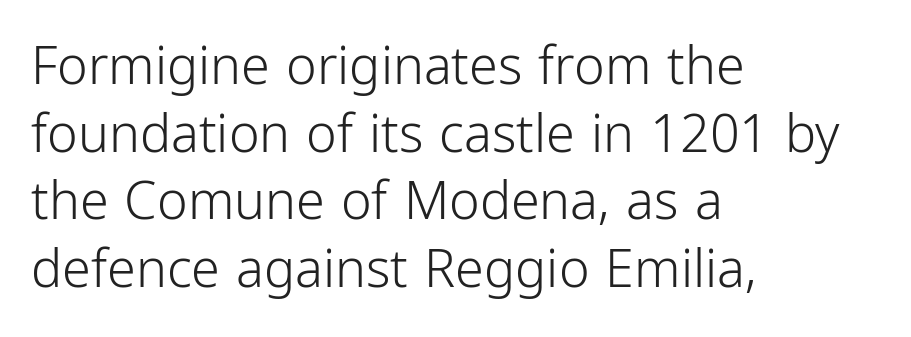
Q: Is the text bold? A: No.
Q: Is the text italic (slanted)? A: No, it is upright.
Q: Is the typeface a serif or a sans-serif typeface? A: Sans-serif.
Q: Is the text underlined? A: No.
Q: How is the paragraph aligned? A: Left-aligned.
Q: Is the spacing between letters normal or unusually wide? A: Normal.
Q: Is the spacing between lines tight, normal or loose? A: Normal.
Q: Width (condensed, normal, or wide)? A: Condensed.
Q: Stroke contrast? A: Low.
Q: x-height? A: Medium.
Q: Monospaced? A: No.
